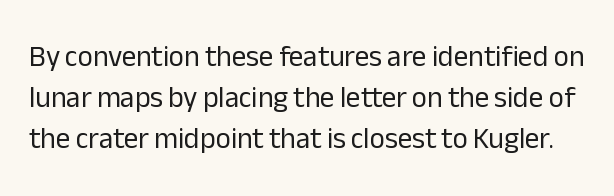
Q: Is the text bold? A: No.
Q: Is the text italic (slanted)? A: No, it is upright.
Q: Is the typeface a serif or a sans-serif typeface? A: Sans-serif.
Q: Is the text underlined? A: No.
Q: Is the spacing between letters normal or unusually wide? A: Normal.
Q: Is the spacing between lines tight, normal or loose? A: Normal.
Q: Width (condensed, normal, or wide)? A: Normal.
Q: Stroke contrast? A: Low.
Q: x-height? A: Medium.
Q: Monospaced? A: No.
